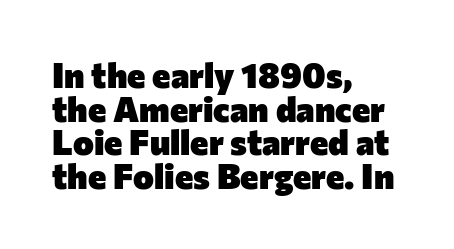
Q: Is the text bold? A: Yes.
Q: Is the text italic (slanted)? A: No, it is upright.
Q: Is the typeface a serif or a sans-serif typeface? A: Sans-serif.
Q: Is the text underlined? A: No.
Q: How is the paragraph aligned? A: Left-aligned.
Q: Is the spacing between letters normal or unusually wide? A: Normal.
Q: Is the spacing between lines tight, normal or loose? A: Tight.
Q: Width (condensed, normal, or wide)? A: Normal.
Q: Stroke contrast? A: Low.
Q: x-height? A: Medium.
Q: Monospaced? A: No.
